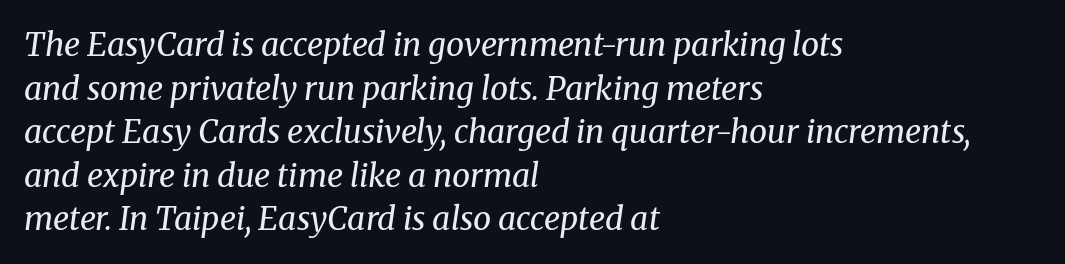
{"serif": "yes", "italic": "yes", "lean": "right", "slant_degrees": 8, "bold": "no", "weight": "regular", "width": "normal", "stroke_contrast": "medium", "x_height": "medium", "monospaced": "no", "underline": "no", "align": "left", "line_spacing": "normal", "line_spacing_ratio": 1.36, "letter_spacing": "normal", "letter_spacing_em": 0.0, "glyph_px": 32}
